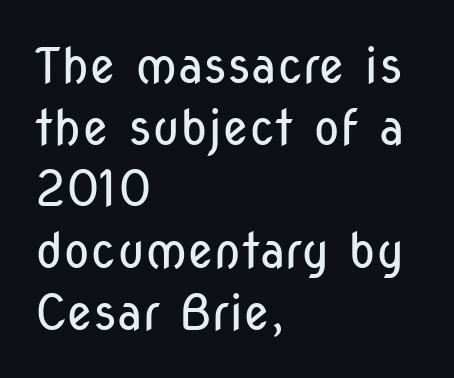
Rows of type keep a routine distance in the vertical direction. One-word summary of the alignment: left. Each word holds together tightly as a unit, with standard inter-letter gaps. The weight tops out at a normal text grade.
